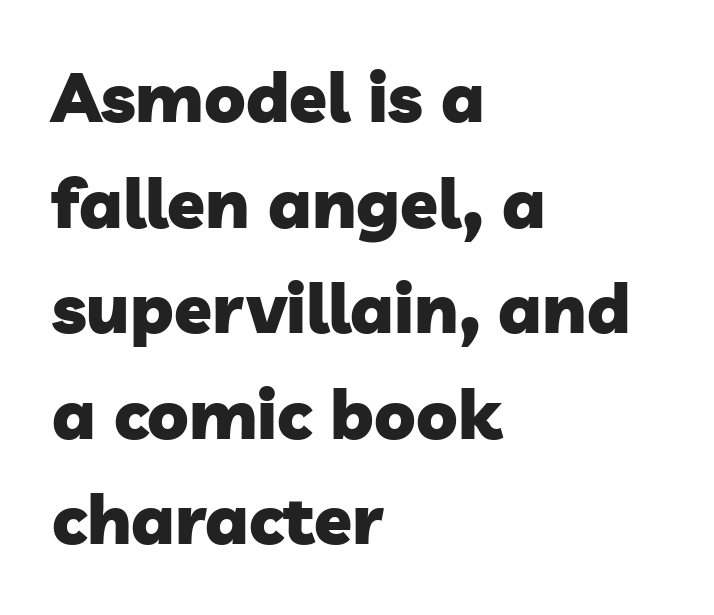
{"serif": "no", "bold": "yes", "weight": "heavy", "width": "normal", "stroke_contrast": "low", "x_height": "medium", "monospaced": "no", "underline": "no", "align": "left", "line_spacing": "normal", "line_spacing_ratio": 1.53, "letter_spacing": "normal", "letter_spacing_em": 0.0, "glyph_px": 69}
